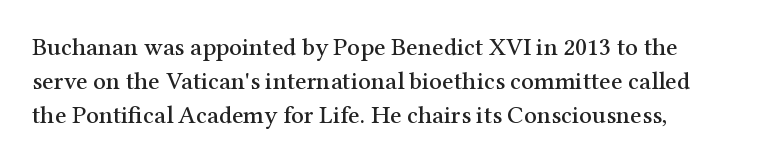
{"italic": "no", "underline": "no", "line_spacing": "normal", "line_spacing_ratio": 1.36, "letter_spacing": "normal", "letter_spacing_em": 0.0, "glyph_px": 25}
